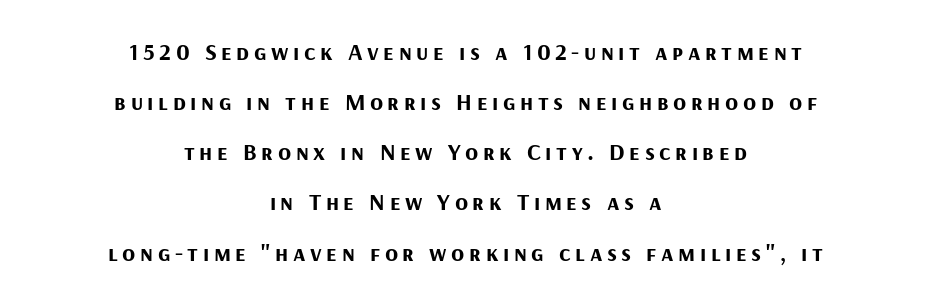
{"italic": "no", "bold": "yes", "underline": "no", "align": "center", "line_spacing": "loose", "line_spacing_ratio": 2.09, "glyph_px": 24}
